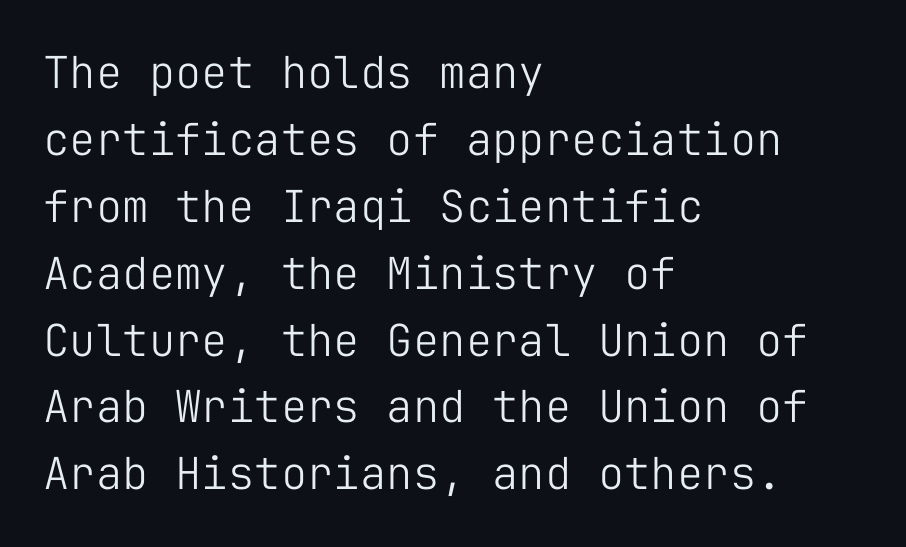
Q: Is the text bold? A: No.
Q: Is the text italic (slanted)? A: No, it is upright.
Q: Is the typeface a serif or a sans-serif typeface? A: Sans-serif.
Q: Is the text underlined? A: No.
Q: How is the paragraph aligned? A: Left-aligned.
Q: Is the spacing between letters normal or unusually wide? A: Normal.
Q: Is the spacing between lines tight, normal or loose? A: Normal.
Q: Width (condensed, normal, or wide)? A: Normal.
Q: Stroke contrast? A: Low.
Q: x-height? A: Medium.
Q: Monospaced? A: Yes.
